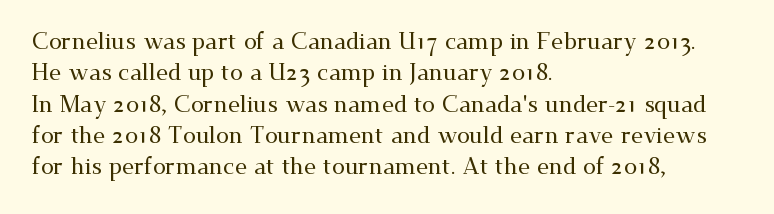
{"italic": "no", "underline": "no", "align": "left", "line_spacing": "normal", "line_spacing_ratio": 1.36, "letter_spacing": "normal", "letter_spacing_em": 0.0, "glyph_px": 23}
